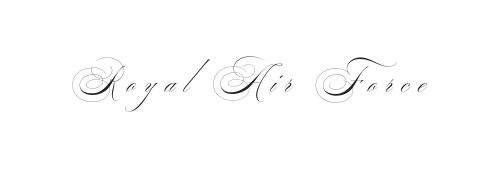
Q: Is the text bold? A: No.
Q: Is the typeface a serif or a sans-serif typeface? A: Sans-serif.
Q: Is the text underlined? A: No.
Q: Is the spacing between letters normal or unusually wide? A: Unusually wide.
Q: Width (condensed, normal, or wide)? A: Wide.
Q: Stroke contrast? A: Medium.
Q: Monospaced? A: No.
